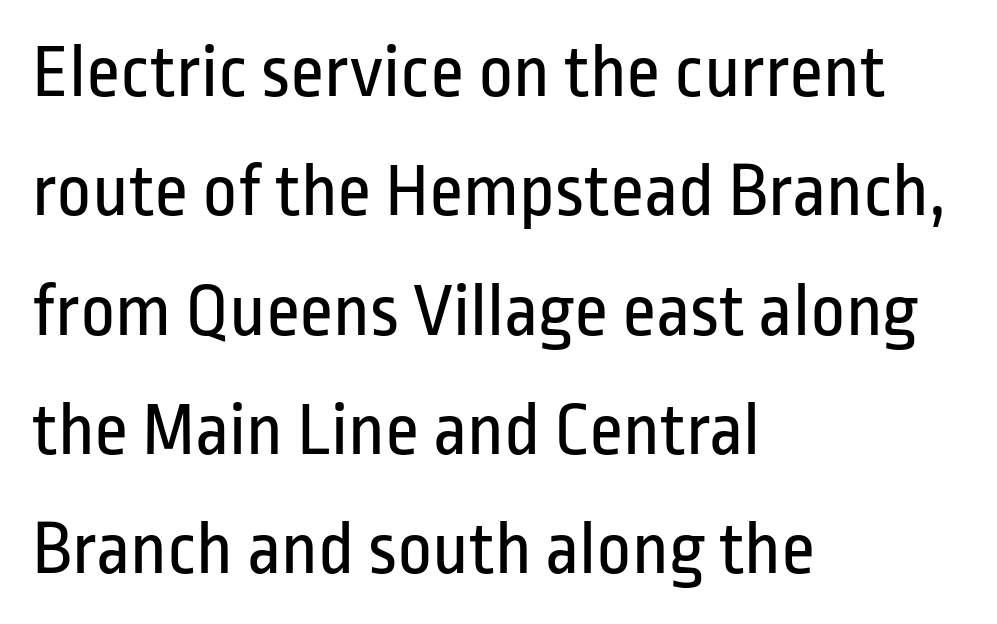
Honestly, the letter spacing is just normal — you wouldn't notice it. Descender tails drop into unmarked territory. Line starts are locked; line ends wander. Looks like regular typesetting: each glyph gets only the width it needs.
